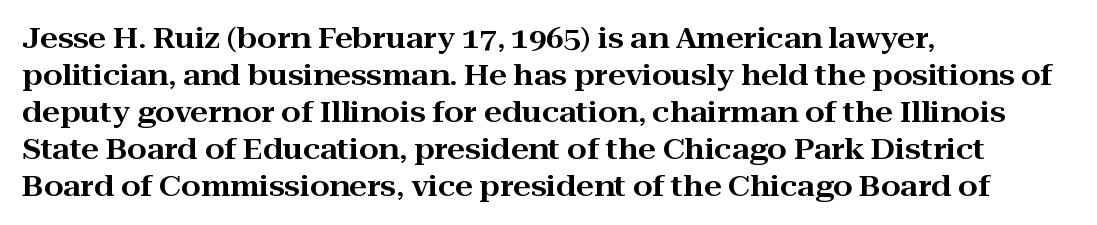
The image shows 28 px wide serif type, upright; set left-aligned, normal line spacing (1.32x), normal letter spacing, not underlined; high stroke contrast and a medium x-height.
